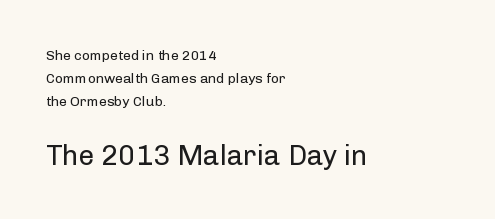
{"serif": "no", "italic": "no", "bold": "no", "weight": "regular", "width": "normal", "stroke_contrast": "low", "x_height": "medium", "monospaced": "no", "underline": "no", "align": "left", "line_spacing": "normal", "line_spacing_ratio": 1.66, "letter_spacing": "normal", "letter_spacing_em": 0.0, "larger_block": "second", "size_ratio": 2.0, "glyph_px": 28}
